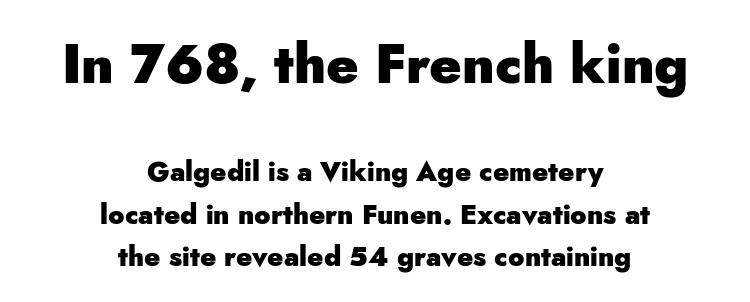
Inter-character spacing is left at the font's built-in metrics. The glyphs in this specimen are sans serif. The characters look thick and weighty, a clear bold. The words here are not underlined. If you measured baseline to baseline, you'd find a middling distance.
